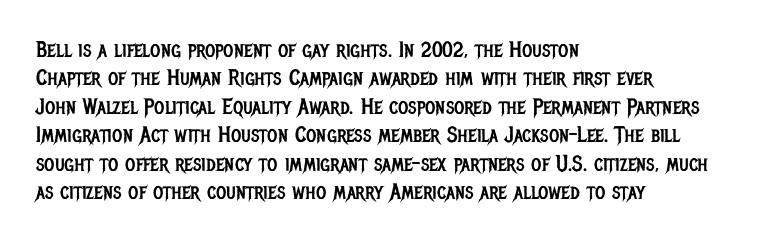
Rule under the text: the space is simply empty. Honestly, the letter spacing is just normal — you wouldn't notice it. The font's upright variant was chosen for this text. The strokes are not fattened; the text isn't bold. Layout note: lines flush left. The designer left line spacing at the default.
